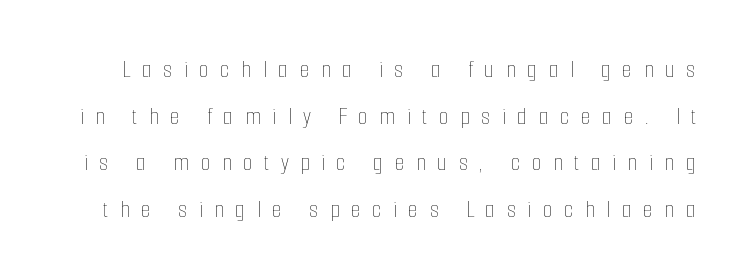
The image shows 26 px text type, upright; set line spacing 1.79x, unusually wide letter spacing (+0.43 em), not underlined.
